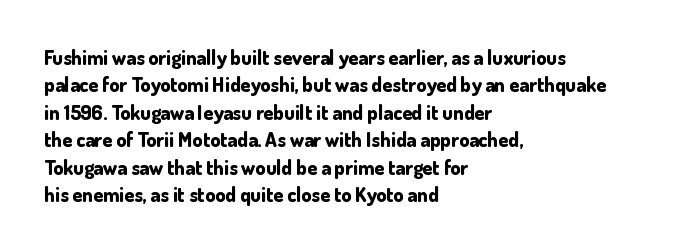
Q: Is the text bold? A: Yes.
Q: Is the text italic (slanted)? A: No, it is upright.
Q: Is the text underlined? A: No.
Q: How is the paragraph aligned? A: Left-aligned.
Q: Is the spacing between letters normal or unusually wide? A: Normal.
Q: Is the spacing between lines tight, normal or loose? A: Normal.
